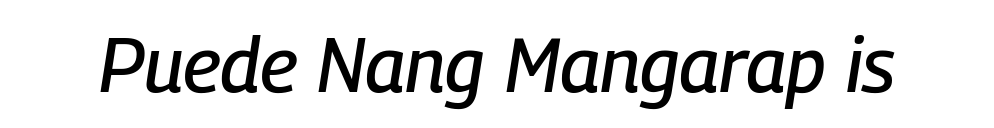
The image shows 76 px condensed type, italic (leaning right); set normal letter spacing, not underlined; low stroke contrast and a medium x-height.
